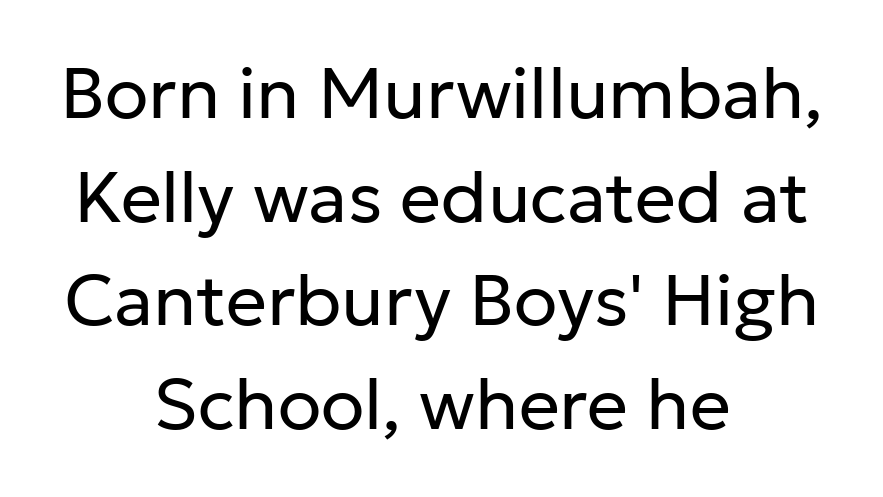
The image shows 72 px regular-weight sans-serif type, upright; set centered, normal line spacing (1.44x), normal letter spacing, not underlined; low stroke contrast and a medium x-height.
